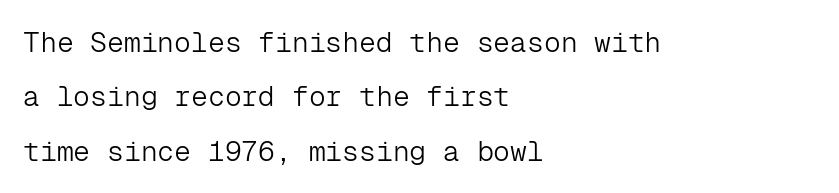
The image shows 28 px light sans-serif type, upright, monospaced; set left-aligned, loose line spacing (1.94x), normal letter spacing, not underlined; low stroke contrast and a medium x-height.
